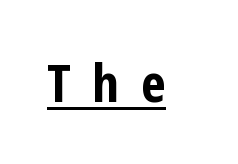
The image shows 51 px bold, condensed sans-serif type, upright; set unusually wide letter spacing (+0.43 em), underlined; low stroke contrast and a medium x-height.
